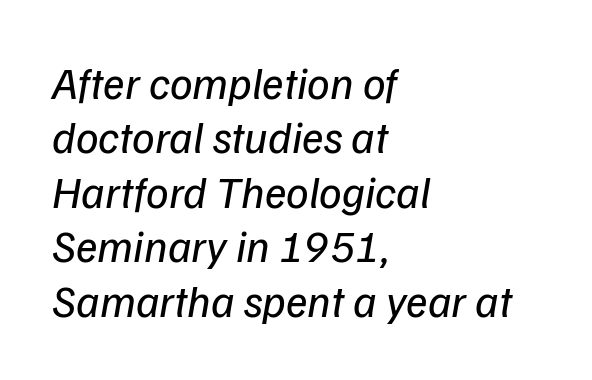
{"italic": "yes", "lean": "right", "slant_degrees": 9, "bold": "no", "weight": "regular", "width": "normal", "stroke_contrast": "low", "x_height": "medium", "monospaced": "no", "underline": "no", "align": "left", "line_spacing_ratio": 1.21, "letter_spacing": "normal", "letter_spacing_em": 0.0, "glyph_px": 45}
